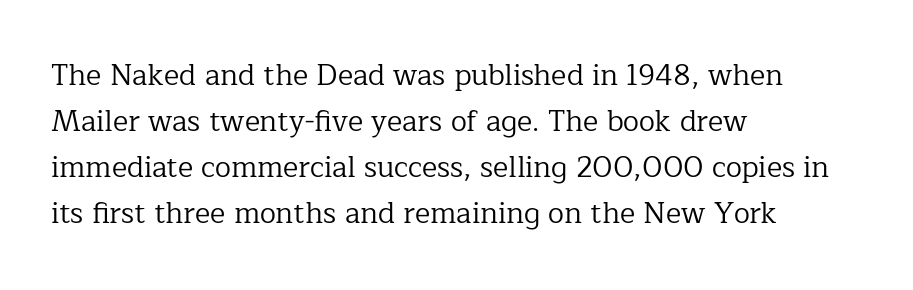
Q: Is the text bold? A: No.
Q: Is the text italic (slanted)? A: No, it is upright.
Q: Is the typeface a serif or a sans-serif typeface? A: Serif.
Q: Is the text underlined? A: No.
Q: How is the paragraph aligned? A: Left-aligned.
Q: Is the spacing between letters normal or unusually wide? A: Normal.
Q: Is the spacing between lines tight, normal or loose? A: Normal.
Q: Width (condensed, normal, or wide)? A: Normal.
Q: Stroke contrast? A: Low.
Q: x-height? A: Medium.
Q: Monospaced? A: No.
